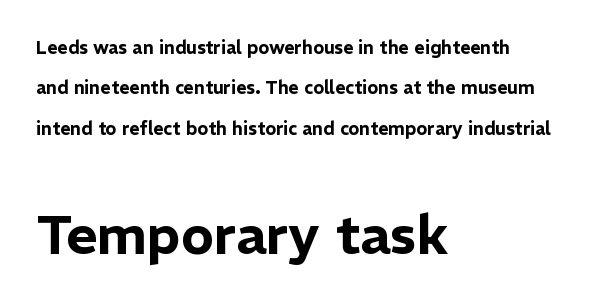
Q: Is the text italic (slanted)? A: No, it is upright.
Q: Is the typeface a serif or a sans-serif typeface? A: Sans-serif.
Q: Is the text underlined? A: No.
Q: How is the paragraph aligned? A: Left-aligned.
Q: Is the spacing between letters normal or unusually wide? A: Normal.
Q: Is the spacing between lines tight, normal or loose? A: Loose.
Q: Which block of text is set in a larger size, the first (top) or the second (bottom)? A: The second (bottom) one.
Q: Width (condensed, normal, or wide)? A: Normal.
Q: Stroke contrast? A: Low.
Q: x-height? A: Medium.
Q: Monospaced? A: No.
